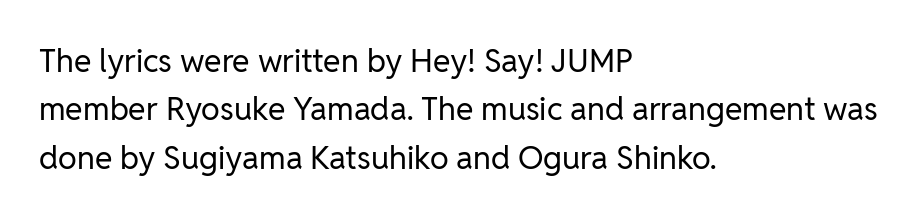
{"serif": "no", "italic": "no", "bold": "no", "weight": "regular", "width": "normal", "stroke_contrast": "low", "x_height": "medium", "monospaced": "no", "underline": "no", "align": "left", "line_spacing": "normal", "line_spacing_ratio": 1.51, "letter_spacing": "normal", "letter_spacing_em": 0.0, "glyph_px": 32}
